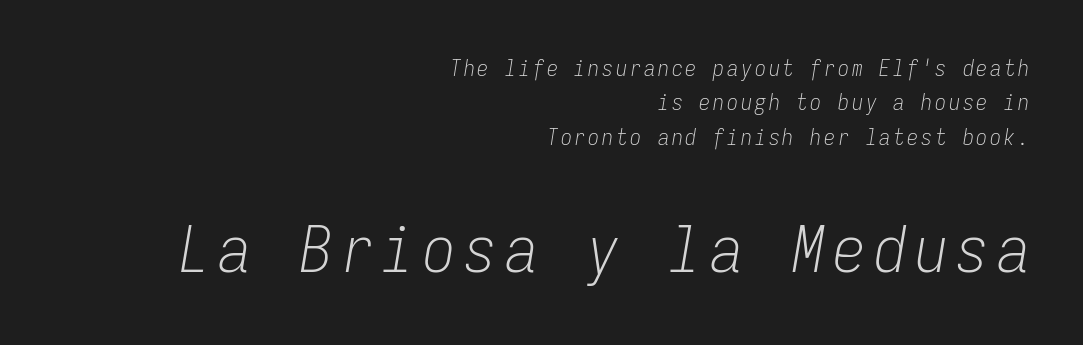
The image shows 65 px light, condensed type, italic (leaning right), monospaced; set right-aligned, normal line spacing (1.56x), not underlined; the second (bottom) block is 2.95x larger; low stroke contrast and a medium x-height.
